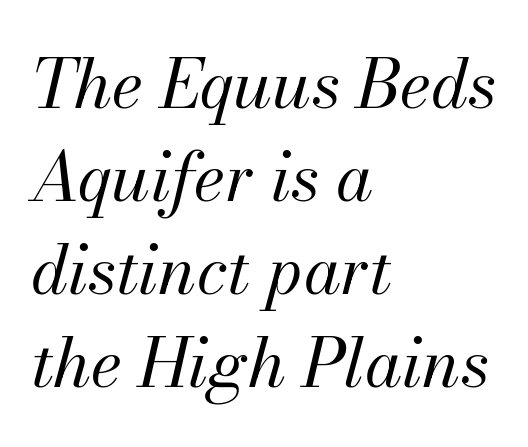
No heavy texture on the line: the type isn't bold. These lines are rendered in a variable-pitch font. Every character sits at an angle, as italics do. A normal amount of white space separates one row of letters from the next. The lines are quadded left.
